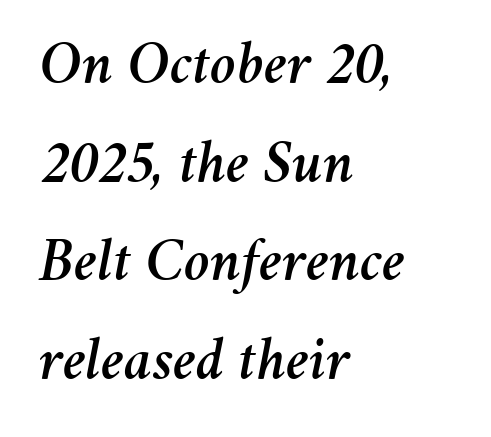
The image shows 62 px text type, italic (leaning right); set left-aligned, normal line spacing (1.59x), normal letter spacing, not underlined; medium stroke contrast and a medium x-height.
